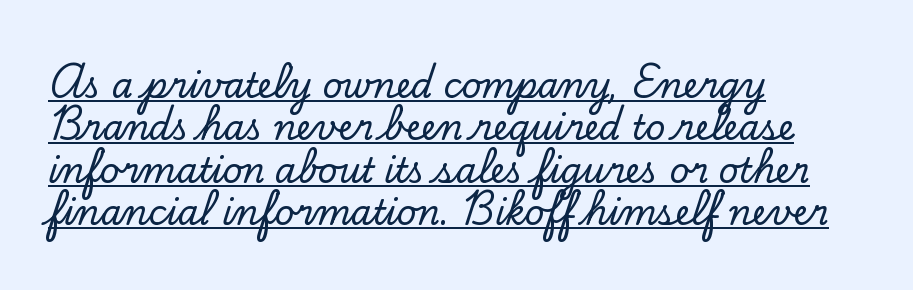
Notice how the passage keeps a crisp vertical edge on the left only. Honestly, the row spacing looks completely unremarkable. Tracking here is standard; glyphs follow each other at the usual distance. The characters display serif detailing at their extremities.
